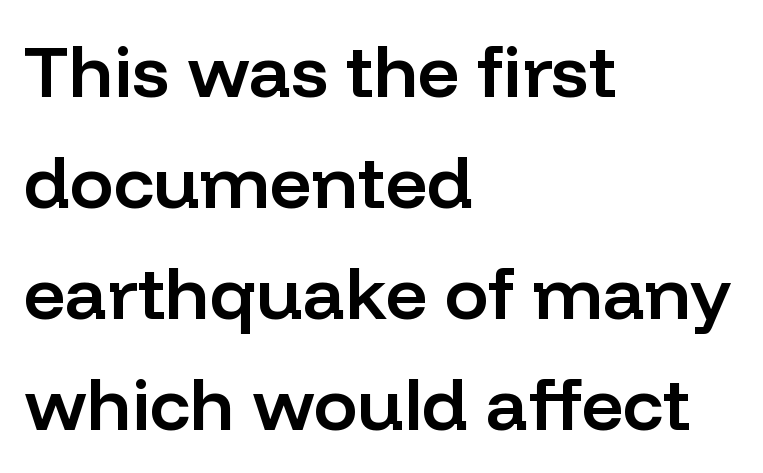
Q: Is the text bold? A: Semi-bold.
Q: Is the text italic (slanted)? A: No, it is upright.
Q: Is the typeface a serif or a sans-serif typeface? A: Sans-serif.
Q: Is the text underlined? A: No.
Q: How is the paragraph aligned? A: Left-aligned.
Q: Is the spacing between letters normal or unusually wide? A: Normal.
Q: Is the spacing between lines tight, normal or loose? A: Normal.
Q: Width (condensed, normal, or wide)? A: Normal.
Q: Stroke contrast? A: Low.
Q: x-height? A: Medium.
Q: Monospaced? A: No.
